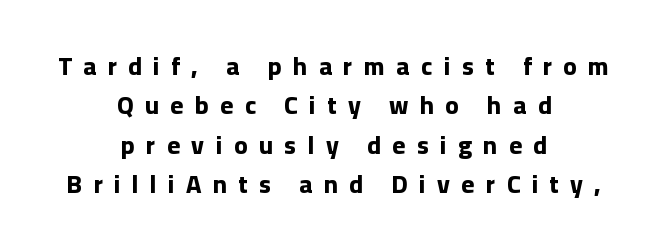
Q: Is the text bold? A: Yes.
Q: Is the text italic (slanted)? A: No, it is upright.
Q: Is the text underlined? A: No.
Q: How is the paragraph aligned? A: Centered.
Q: Is the spacing between letters normal or unusually wide? A: Unusually wide.
Q: Is the spacing between lines tight, normal or loose? A: Normal.
